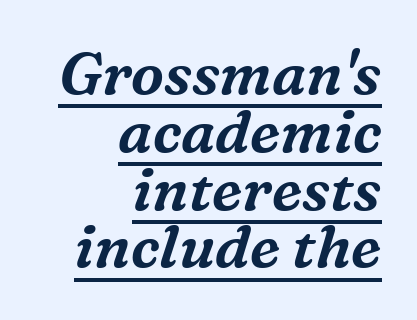
{"serif": "yes", "italic": "yes", "lean": "right", "slant_degrees": 16, "width": "normal", "stroke_contrast": "medium", "x_height": "medium", "monospaced": "no", "underline": "yes", "align": "right", "line_spacing": "tight", "line_spacing_ratio": 0.98, "letter_spacing": "normal", "letter_spacing_em": 0.0, "glyph_px": 59}
